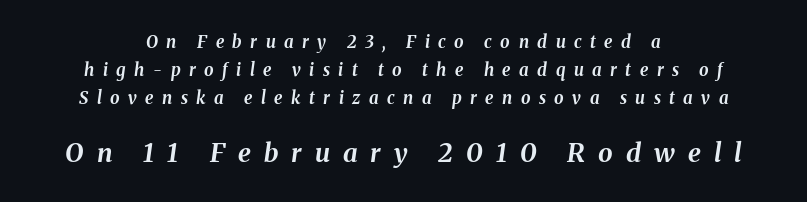
Q: Is the text bold? A: Yes.
Q: Is the text italic (slanted)? A: Yes, it leans right by about 8 degrees.
Q: Is the text underlined? A: No.
Q: How is the paragraph aligned? A: Centered.
Q: Is the spacing between letters normal or unusually wide? A: Unusually wide.
Q: Is the spacing between lines tight, normal or loose? A: Normal.
Q: Which block of text is set in a larger size, the first (top) or the second (bottom)? A: The second (bottom) one.
